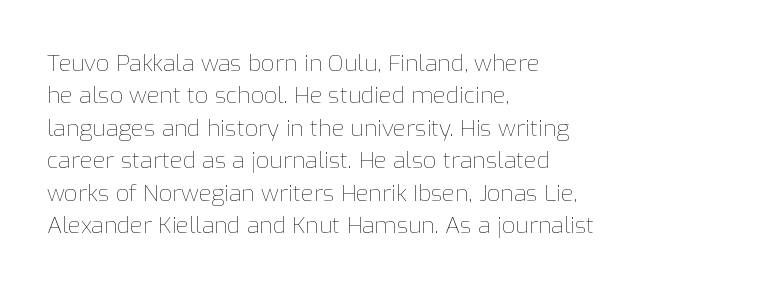
The tracking reads as untouched default to a designer's eye. Layout note: lines flush left. Students, observe: this is what conventionally led text looks like. Underline: absent.
